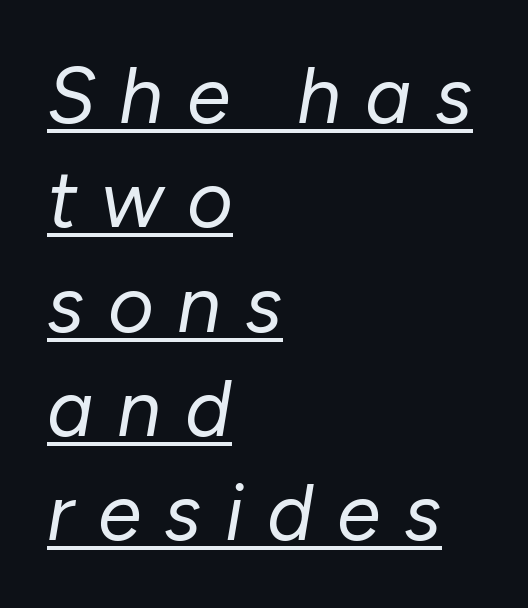
The image shows 79 px regular-weight type, italic (leaning right); set left-aligned, normal line spacing (1.32x), unusually wide letter spacing (+0.3 em), underlined; low stroke contrast and a medium x-height.
